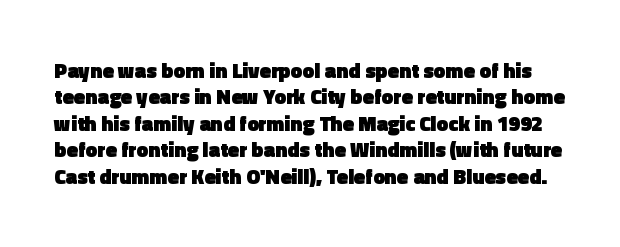
The image shows 21 px bold type, upright; set normal line spacing (1.26x), normal letter spacing, not underlined.
